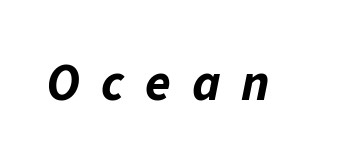
{"italic": "yes", "lean": "right", "slant_degrees": 11, "bold": "yes", "weight": "bold", "width": "normal", "stroke_contrast": "low", "x_height": "medium", "monospaced": "no", "underline": "no", "letter_spacing": "wide", "letter_spacing_em": 0.4, "glyph_px": 52}
